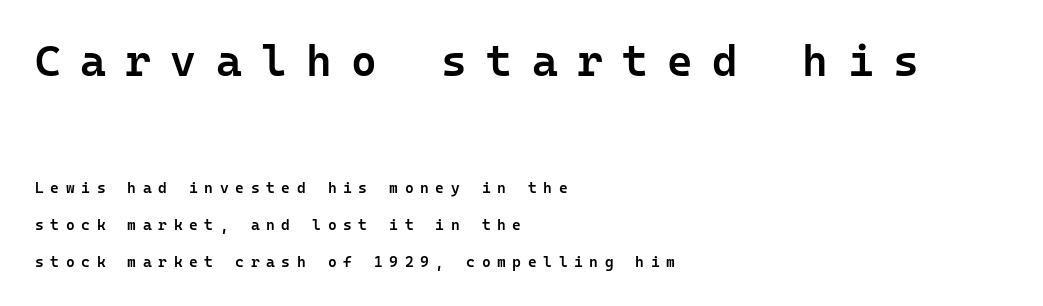
Q: Is the text bold? A: Semi-bold.
Q: Is the text italic (slanted)? A: No, it is upright.
Q: Is the typeface a serif or a sans-serif typeface? A: Sans-serif.
Q: Is the text underlined? A: No.
Q: How is the paragraph aligned? A: Left-aligned.
Q: Is the spacing between letters normal or unusually wide? A: Unusually wide.
Q: Is the spacing between lines tight, normal or loose? A: Loose.
Q: Which block of text is set in a larger size, the first (top) or the second (bottom)? A: The first (top) one.
Q: Width (condensed, normal, or wide)? A: Normal.
Q: Stroke contrast? A: Low.
Q: x-height? A: Medium.
Q: Monospaced? A: Yes.
